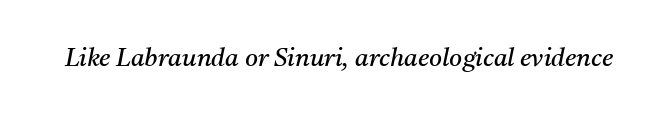
These lines keep a tight, regular rhythm from letter to letter. The area under the type is left untouched. Is the type heavy? It reads as light-to-regular instead. The rendering applies a slant to the glyphs.
